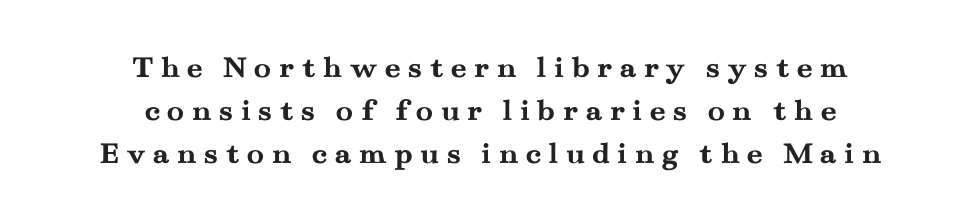
The image shows 32 px semibold, wide serif type, upright; set centered, normal line spacing (1.35x), unusually wide letter spacing (+0.21 em), not underlined; medium stroke contrast and a small x-height.
